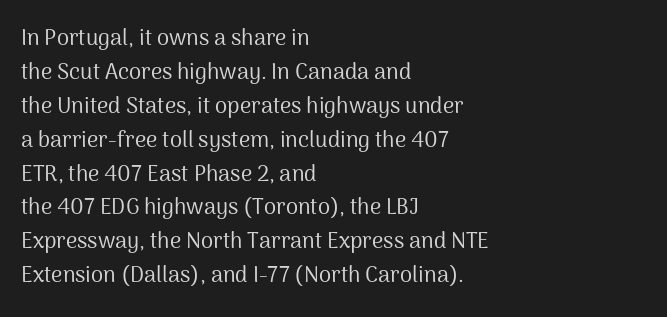
The image shows 22 px text type, upright; set left-aligned, normal line spacing (1.54x), normal letter spacing, not underlined.
